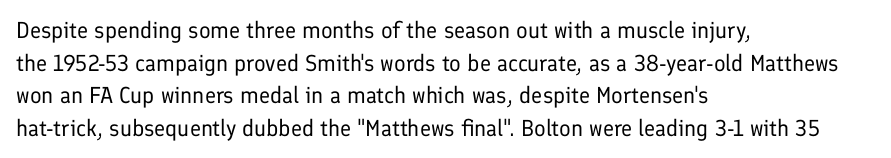
Q: Is the text bold? A: No.
Q: Is the text italic (slanted)? A: No, it is upright.
Q: Is the text underlined? A: No.
Q: How is the paragraph aligned? A: Left-aligned.
Q: Is the spacing between letters normal or unusually wide? A: Normal.
Q: Is the spacing between lines tight, normal or loose? A: Normal.
